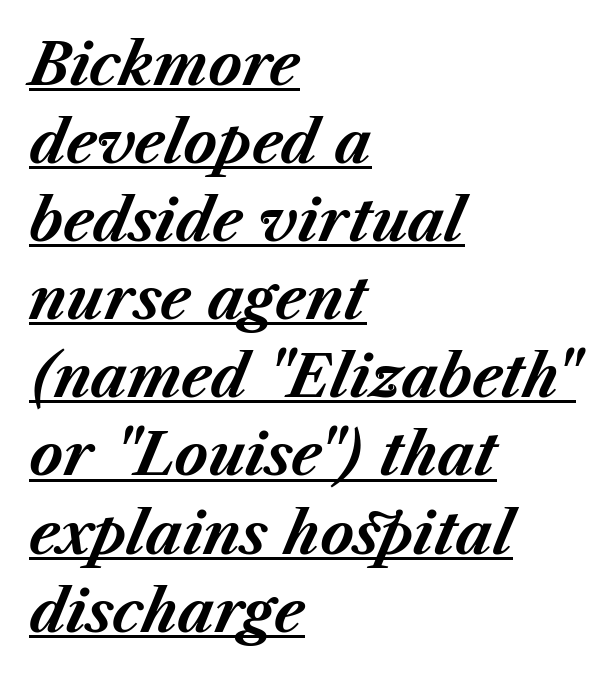
{"italic": "yes", "lean": "right", "slant_degrees": 23, "bold": "yes", "weight": "bold", "width": "normal", "stroke_contrast": "medium", "x_height": "medium", "monospaced": "no", "underline": "yes", "align": "left", "line_spacing": "normal", "line_spacing_ratio": 1.37, "letter_spacing": "normal", "letter_spacing_em": 0.0, "glyph_px": 57}
